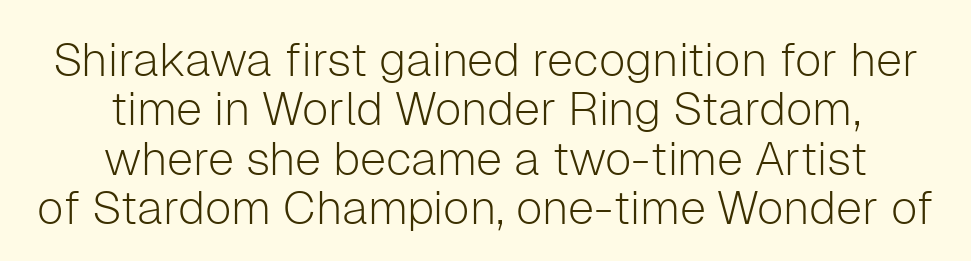
Anything drawn beneath the words? Only blank space. The font's upright variant was chosen for this text. Quick note: interline space is minimal. The rag falls on both sides of this text block equally. You could call the tracking neutral — neither tight nor loose.
